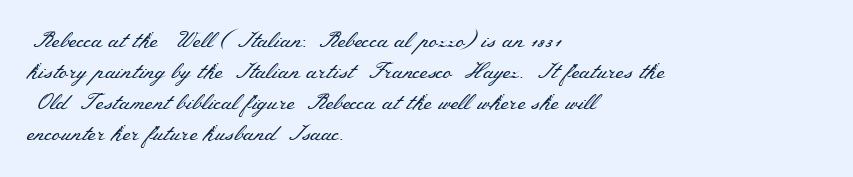
The words here are not underlined. Default kerning and tracking; the words read as compact shapes. The paragraph shown leans on its left margin. Vertical stems look standard width or narrower in stroke. Vertical spacing — default.
